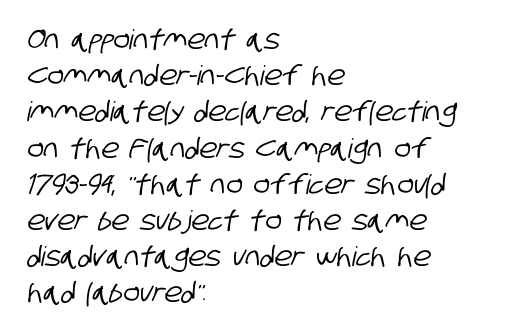
Is the block centered? No — it sits flush against the left margin. Regular leading. Any mark beneath the type? The region is blank. Between one letter and the next there's only the usual sliver of space.
